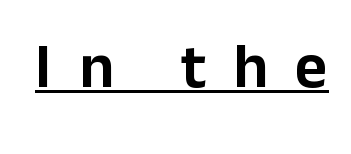
The image shows 63 px sans-serif type, upright; set unusually wide letter spacing (+0.43 em), underlined; low stroke contrast and a medium x-height.
